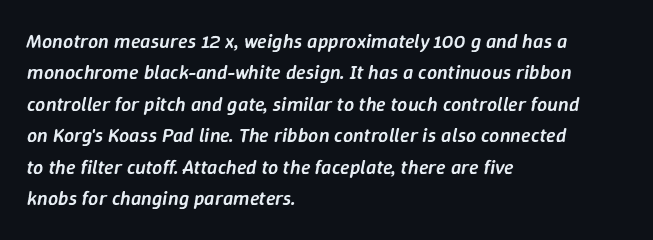
{"italic": "yes", "lean": "right", "slant_degrees": 9, "bold": "semi", "underline": "no", "align": "left", "line_spacing": "normal", "line_spacing_ratio": 1.57, "letter_spacing": "normal", "letter_spacing_em": 0.0, "glyph_px": 20}
